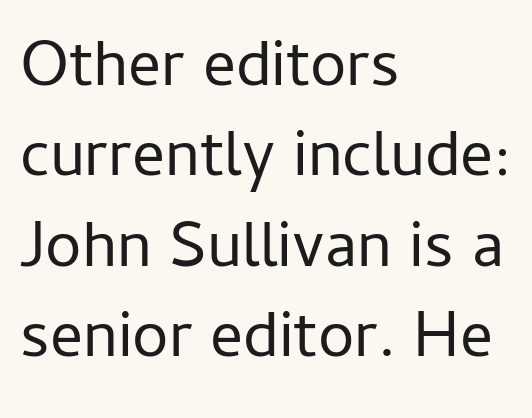
{"serif": "no", "italic": "no", "bold": "no", "weight": "regular", "width": "normal", "stroke_contrast": "low", "x_height": "medium", "monospaced": "no", "underline": "no", "align": "left", "line_spacing": "normal", "line_spacing_ratio": 1.39, "letter_spacing": "normal", "letter_spacing_em": 0.0, "glyph_px": 65}
